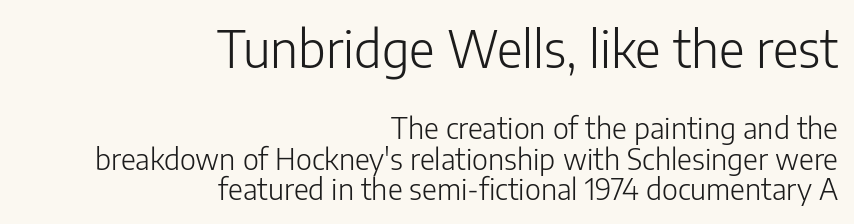
What's the leading like? Squeezed, with rows nearly overlapping. The more generous point size was reserved for the upper chunk. Clear beneath every line of the passage. Vertical strokes here are truly vertical.
